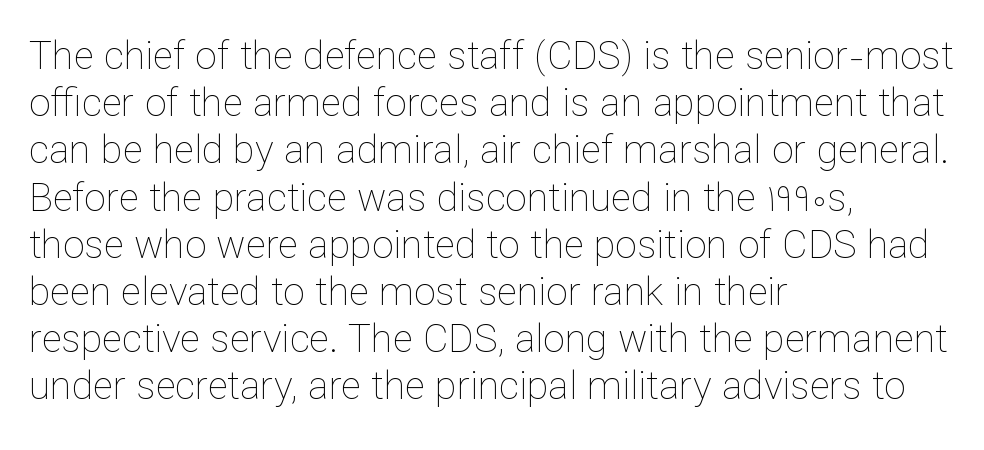
{"italic": "no", "bold": "no", "weight": "thin", "width": "normal", "stroke_contrast": "low", "x_height": "medium", "monospaced": "no", "underline": "no", "align": "left", "line_spacing_ratio": 1.21, "letter_spacing": "normal", "letter_spacing_em": 0.0, "glyph_px": 39}
